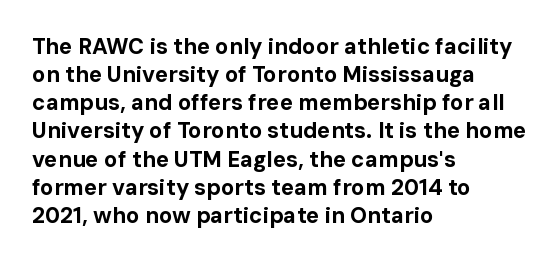
Q: Is the text bold? A: Yes.
Q: Is the text italic (slanted)? A: No, it is upright.
Q: Is the text underlined? A: No.
Q: How is the paragraph aligned? A: Left-aligned.
Q: Is the spacing between letters normal or unusually wide? A: Normal.
Q: Is the spacing between lines tight, normal or loose? A: Normal.
